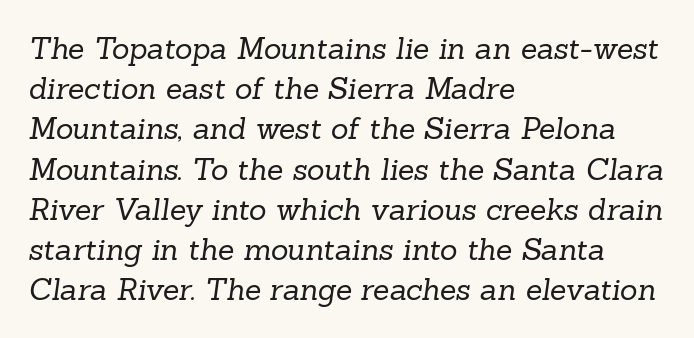
Q: Is the text bold? A: No.
Q: Is the typeface a serif or a sans-serif typeface? A: Serif.
Q: Is the text underlined? A: No.
Q: How is the paragraph aligned? A: Left-aligned.
Q: Is the spacing between letters normal or unusually wide? A: Normal.
Q: Is the spacing between lines tight, normal or loose? A: Normal.
Q: Width (condensed, normal, or wide)? A: Normal.
Q: Stroke contrast? A: Low.
Q: x-height? A: Medium.
Q: Monospaced? A: No.
